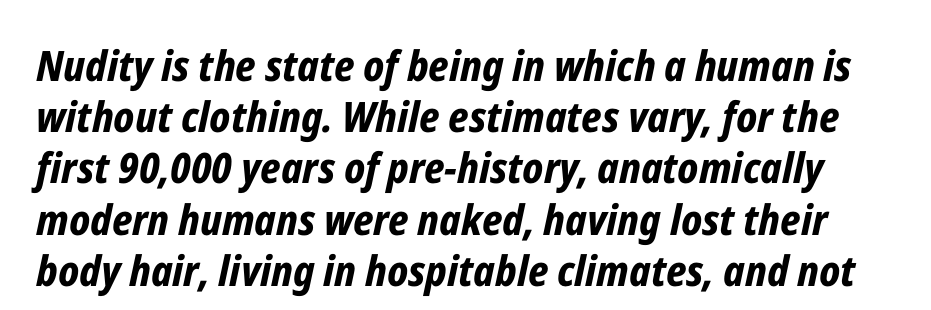
The image shows 42 px bold, condensed type, italic (leaning right); set line spacing 1.22x, normal letter spacing, not underlined; low stroke contrast and a medium x-height.
